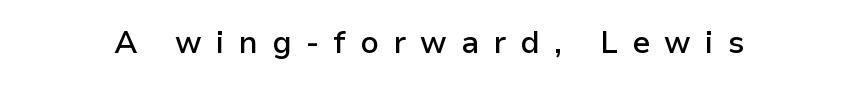
{"serif": "no", "italic": "no", "bold": "semi", "weight": "semibold", "width": "normal", "stroke_contrast": "low", "x_height": "medium", "monospaced": "no", "underline": "no", "letter_spacing": "wide", "letter_spacing_em": 0.46, "glyph_px": 31}
